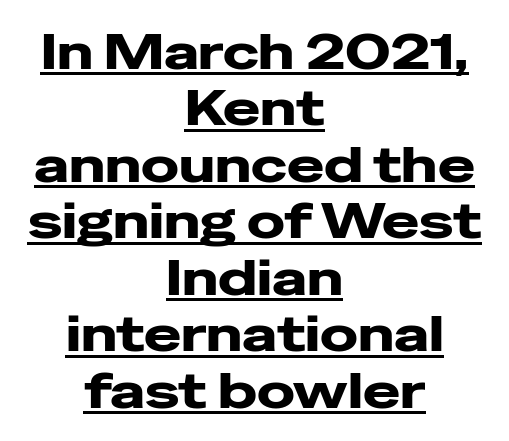
{"serif": "no", "italic": "no", "width": "wide", "stroke_contrast": "low", "x_height": "medium", "monospaced": "no", "underline": "yes", "align": "center", "line_spacing": "tight", "line_spacing_ratio": 1.13, "letter_spacing": "normal", "letter_spacing_em": 0.0, "glyph_px": 50}
